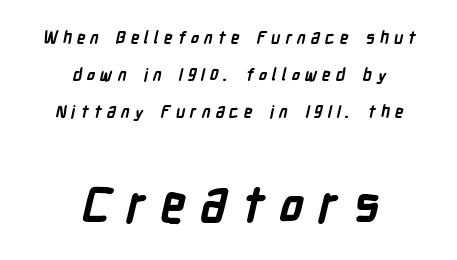
Q: Is the text bold? A: Yes.
Q: Is the typeface a serif or a sans-serif typeface? A: Sans-serif.
Q: Is the text underlined? A: No.
Q: How is the paragraph aligned? A: Centered.
Q: Is the spacing between letters normal or unusually wide? A: Unusually wide.
Q: Is the spacing between lines tight, normal or loose? A: Loose.
Q: Which block of text is set in a larger size, the first (top) or the second (bottom)? A: The second (bottom) one.
Q: Width (condensed, normal, or wide)? A: Condensed.
Q: Stroke contrast? A: Low.
Q: x-height? A: Medium.
Q: Monospaced? A: No.
